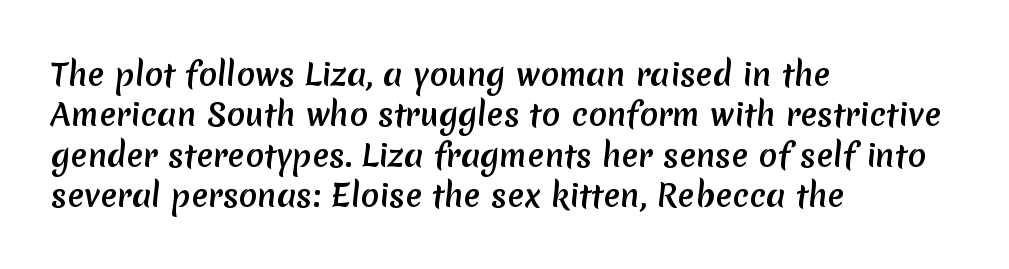
Q: Is the typeface a serif or a sans-serif typeface? A: Sans-serif.
Q: Is the text underlined? A: No.
Q: How is the paragraph aligned? A: Left-aligned.
Q: Is the spacing between letters normal or unusually wide? A: Normal.
Q: Is the spacing between lines tight, normal or loose? A: Normal.
Q: Width (condensed, normal, or wide)? A: Normal.
Q: Stroke contrast? A: Medium.
Q: x-height? A: Medium.
Q: Monospaced? A: No.
